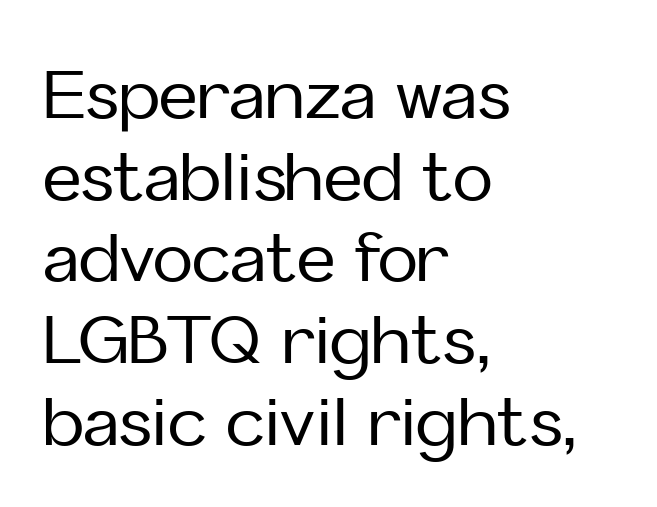
Q: Is the text italic (slanted)? A: No, it is upright.
Q: Is the typeface a serif or a sans-serif typeface? A: Sans-serif.
Q: Is the text underlined? A: No.
Q: How is the paragraph aligned? A: Left-aligned.
Q: Is the spacing between letters normal or unusually wide? A: Normal.
Q: Width (condensed, normal, or wide)? A: Normal.
Q: Stroke contrast? A: Low.
Q: x-height? A: Medium.
Q: Monospaced? A: No.
